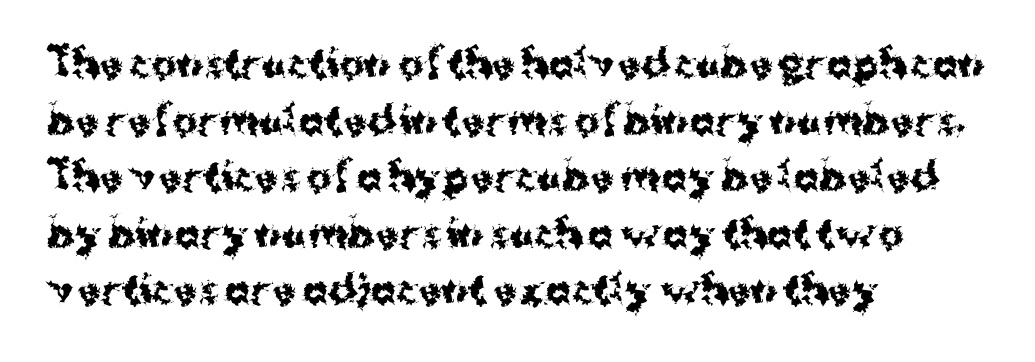
{"serif": "no", "italic": "no", "bold": "yes", "weight": "bold", "width": "normal", "stroke_contrast": "medium", "x_height": "medium", "monospaced": "no", "underline": "no", "align": "left", "line_spacing": "normal", "line_spacing_ratio": 1.49, "letter_spacing": "normal", "letter_spacing_em": 0.0, "glyph_px": 38}
